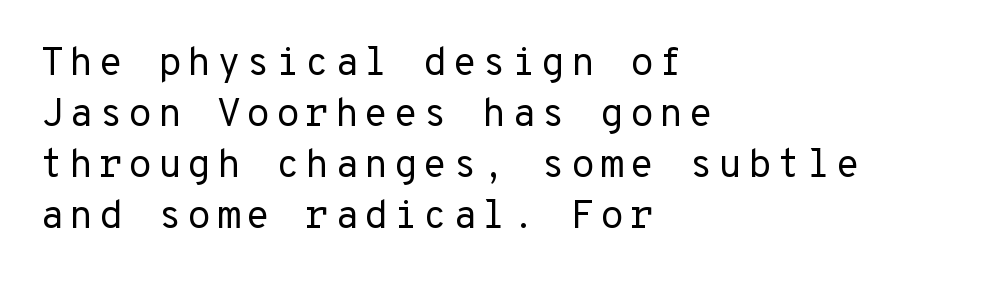
Notice how the passage keeps a crisp vertical edge on the left only. The passage shown is typeset with a sans-serif family. Vertically, the passage feels balanced, rows spaced as you'd expect. This is not heavy type; no bold has been used. The strip under each line holds only bare page. Ascenders rise straight up at ninety degrees.
